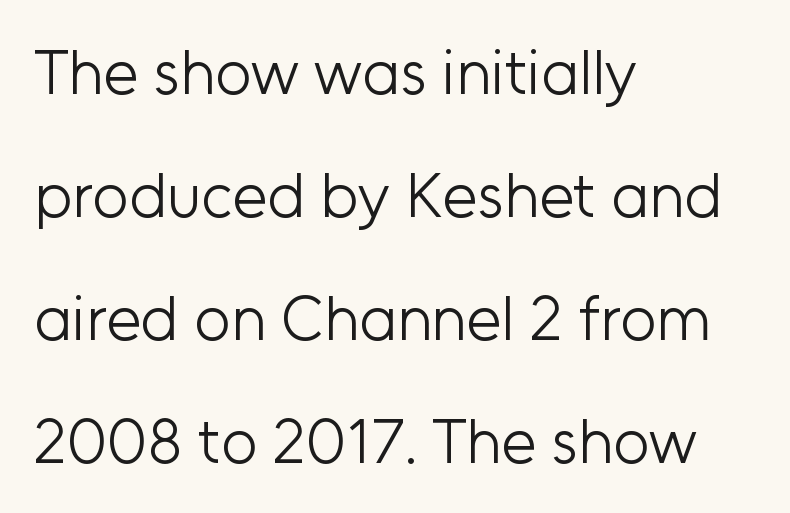
Q: Is the text bold? A: No.
Q: Is the text italic (slanted)? A: No, it is upright.
Q: Is the typeface a serif or a sans-serif typeface? A: Sans-serif.
Q: Is the text underlined? A: No.
Q: How is the paragraph aligned? A: Left-aligned.
Q: Is the spacing between letters normal or unusually wide? A: Normal.
Q: Is the spacing between lines tight, normal or loose? A: Loose.
Q: Width (condensed, normal, or wide)? A: Normal.
Q: Stroke contrast? A: Low.
Q: x-height? A: Medium.
Q: Monospaced? A: No.
